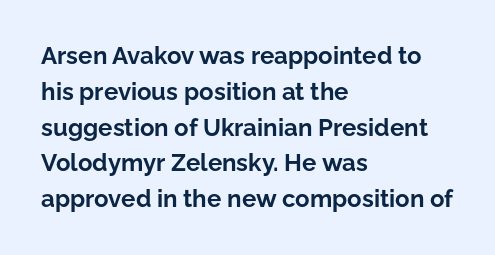
{"italic": "no", "bold": "yes", "underline": "no", "align": "left", "line_spacing": "normal", "line_spacing_ratio": 1.49, "letter_spacing": "normal", "letter_spacing_em": 0.0, "glyph_px": 24}
